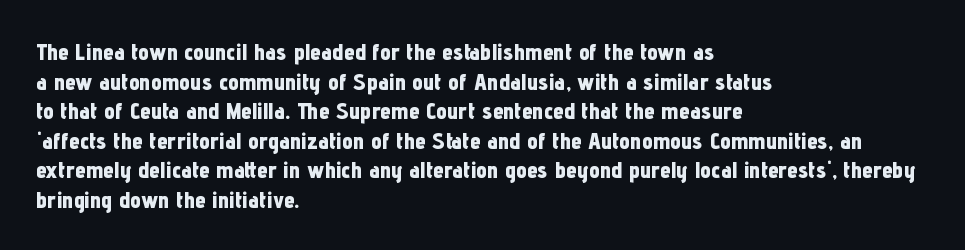
Nobody drew a line under any word here. The lettering stays uniformly vertical, giving the passage a roman look. Each word holds together tightly as a unit, with standard inter-letter gaps. A student would call this left alignment; a typographer would say flush left, rag right. Typographic density is high because the face is bold.
